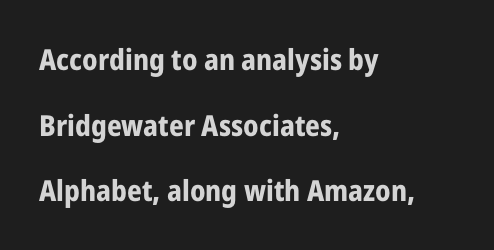
The image shows 29 px bold, condensed sans-serif type, upright; set left-aligned, loose line spacing (2.26x), normal letter spacing, not underlined; low stroke contrast and a medium x-height.
